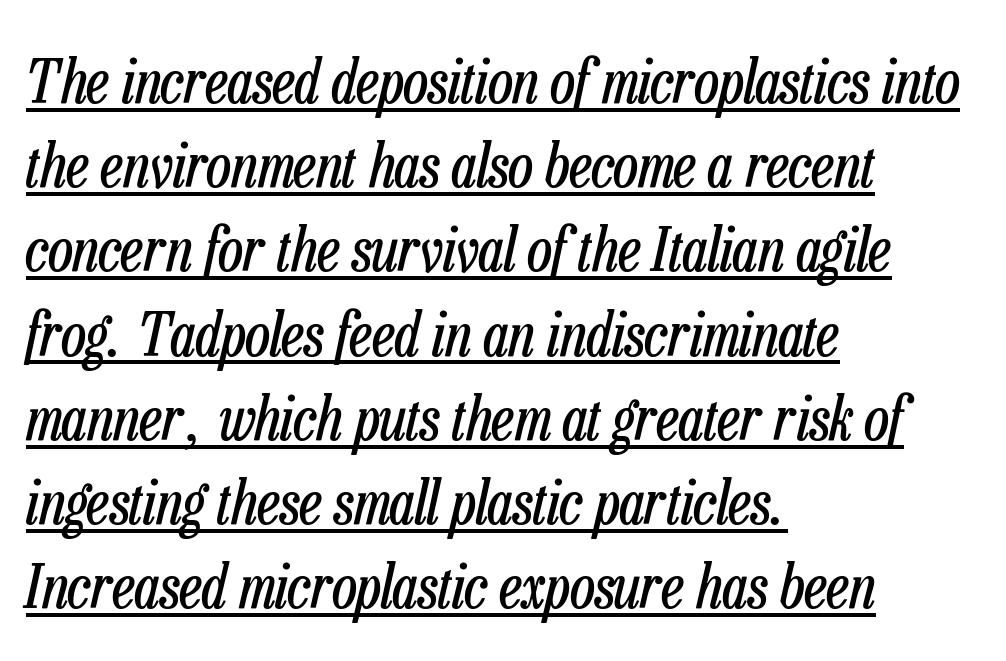
{"italic": "yes", "lean": "right", "slant_degrees": 13, "bold": "no", "weight": "regular", "width": "condensed", "stroke_contrast": "low", "x_height": "medium", "monospaced": "no", "underline": "yes", "align": "left", "line_spacing": "normal", "line_spacing_ratio": 1.38, "letter_spacing": "normal", "letter_spacing_em": 0.0, "glyph_px": 61}
